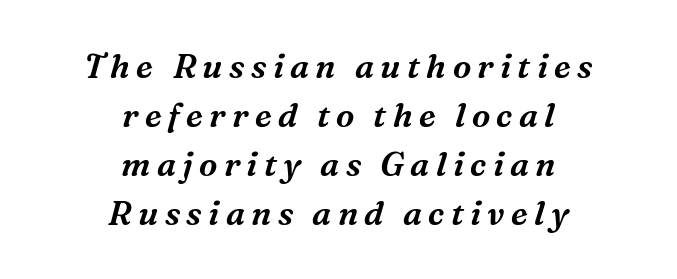
Each new line begins a customary step beneath the previous one. Descenders are the only things crossing below the line. The specimen reads as italic at a glance. Think of a printed novel: that variable character pitch is what you see here. Classification — serif. Centered paragraph, ragged on both sides.
